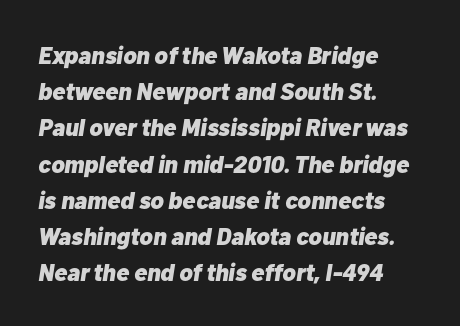
The image shows 24 px bold type, italic (leaning right); set left-aligned, normal line spacing (1.51x), normal letter spacing, not underlined.
